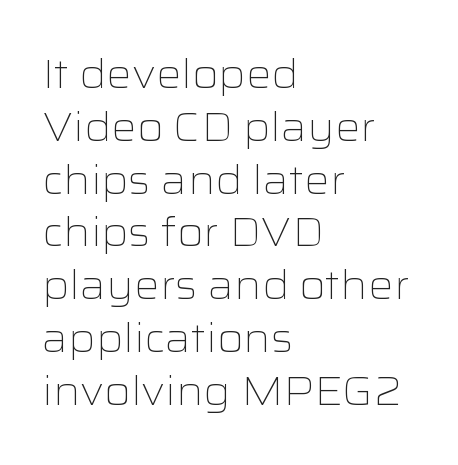
Q: Is the text bold? A: No.
Q: Is the text italic (slanted)? A: No, it is upright.
Q: Is the typeface a serif or a sans-serif typeface? A: Sans-serif.
Q: Is the text underlined? A: No.
Q: How is the paragraph aligned? A: Left-aligned.
Q: Is the spacing between letters normal or unusually wide? A: Normal.
Q: Is the spacing between lines tight, normal or loose? A: Normal.
Q: Width (condensed, normal, or wide)? A: Wide.
Q: Stroke contrast? A: Low.
Q: x-height? A: Medium.
Q: Monospaced? A: No.
